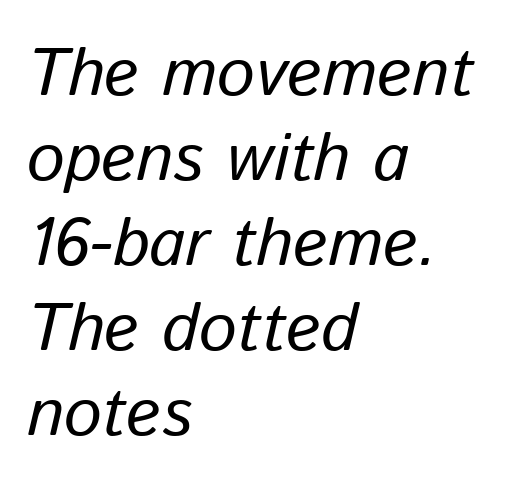
Underlining? Definitely not there. The passage shown is typed in a proportional face where columns would drift. It's the slanting kind of type. Letter spacing: default. Compared with typical paragraphs, the rows here are spaced about the same. This sample is left-justified, so line endings fall wherever the words run out.
